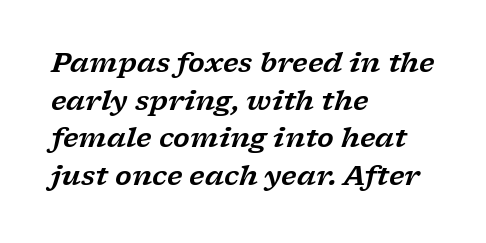
Q: Is the text italic (slanted)? A: Yes, it leans right by about 17 degrees.
Q: Is the text underlined? A: No.
Q: How is the paragraph aligned? A: Left-aligned.
Q: Is the spacing between letters normal or unusually wide? A: Normal.
Q: Is the spacing between lines tight, normal or loose? A: Normal.
